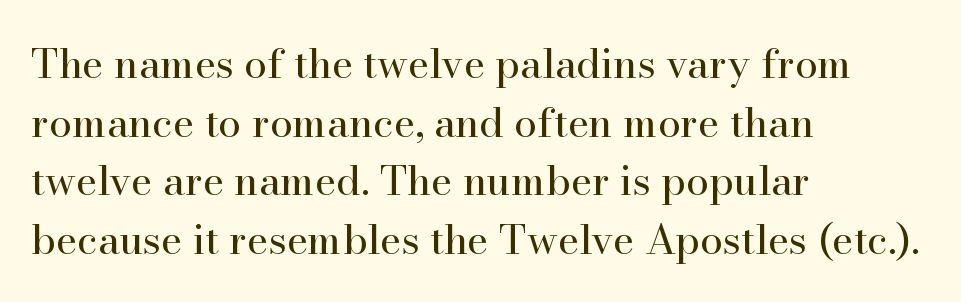
The image shows 41 px regular-weight serif type, upright; set left-aligned, normal line spacing (1.43x), normal letter spacing, not underlined; high stroke contrast and a small x-height.
